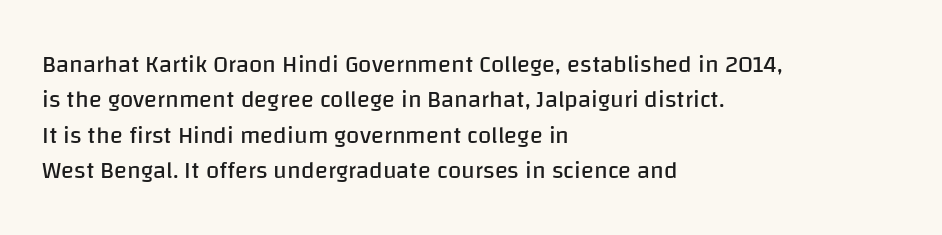
{"italic": "no", "bold": "no", "underline": "no", "align": "left", "line_spacing": "normal", "line_spacing_ratio": 1.47, "letter_spacing": "normal", "letter_spacing_em": 0.0, "glyph_px": 24}
